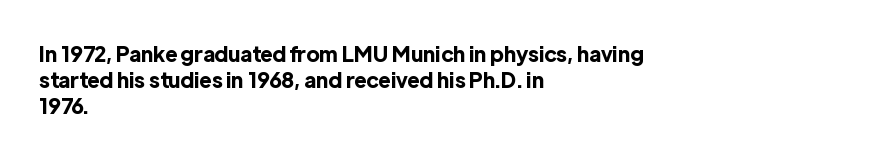
Q: Is the text bold? A: Yes.
Q: Is the text italic (slanted)? A: No, it is upright.
Q: Is the text underlined? A: No.
Q: How is the paragraph aligned? A: Left-aligned.
Q: Is the spacing between letters normal or unusually wide? A: Normal.
